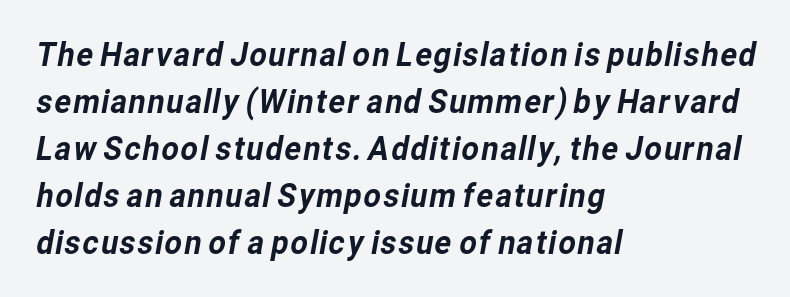
{"serif": "no", "width": "normal", "stroke_contrast": "low", "x_height": "medium", "monospaced": "no", "underline": "no", "align": "left", "line_spacing": "normal", "line_spacing_ratio": 1.38, "letter_spacing": "normal", "letter_spacing_em": 0.0, "glyph_px": 34}
